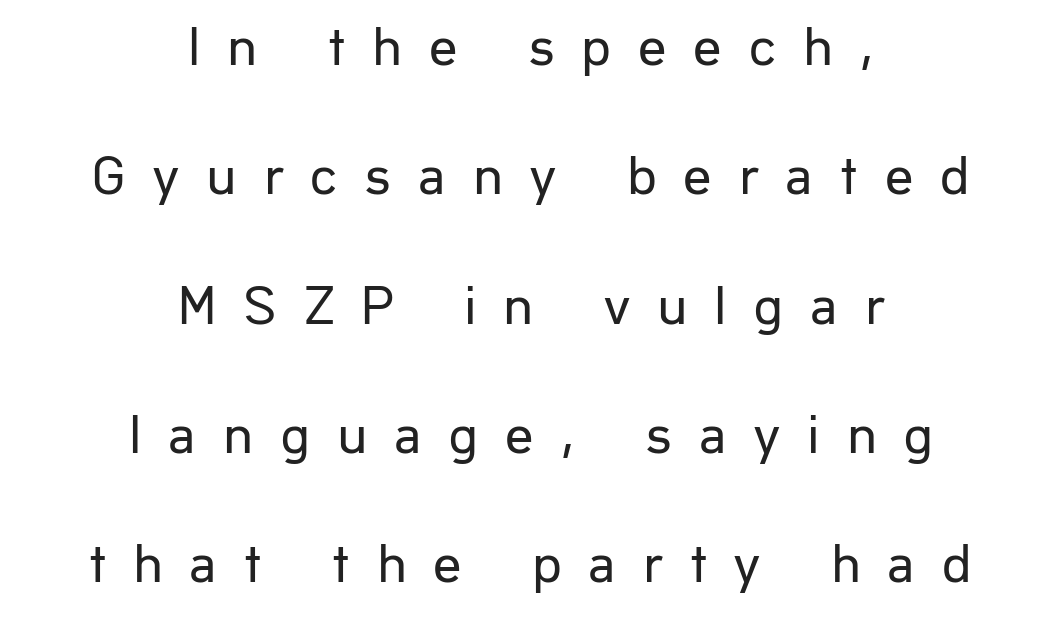
{"serif": "no", "italic": "no", "bold": "no", "weight": "regular", "width": "normal", "stroke_contrast": "low", "x_height": "medium", "monospaced": "no", "underline": "no", "align": "center", "line_spacing": "loose", "line_spacing_ratio": 2.31, "letter_spacing": "wide", "letter_spacing_em": 0.48, "glyph_px": 56}
